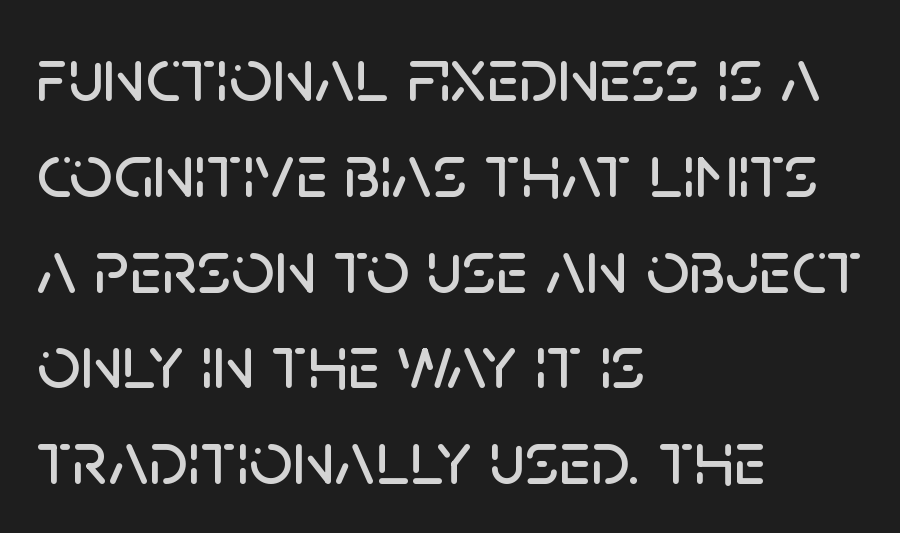
The image shows 76 px sans-serif type, upright; set left-aligned, normal line spacing (1.26x), normal letter spacing, not underlined; low stroke contrast and a large x-height.
